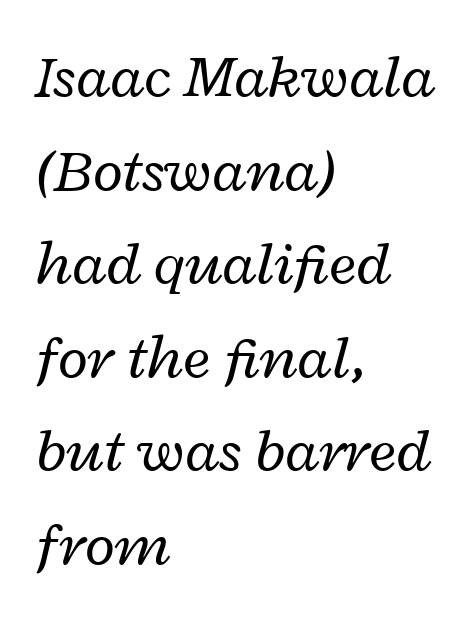
{"italic": "yes", "lean": "right", "slant_degrees": 12, "bold": "no", "weight": "regular", "width": "wide", "stroke_contrast": "low", "x_height": "medium", "monospaced": "no", "underline": "no", "align": "left", "line_spacing": "normal", "line_spacing_ratio": 1.51, "letter_spacing": "normal", "letter_spacing_em": 0.0, "glyph_px": 62}
